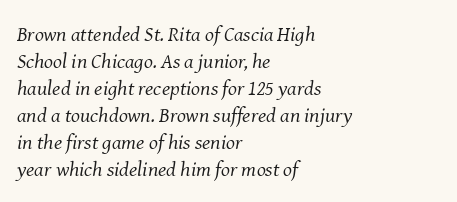
Reading down the column, the eye jumps a familiar distance to each next line. Stems and bowls with no extra thickness — not bold. Tall strokes in this sample are angled rather than plumb. Where is the straight margin? On the left. The gap between lines stays unmarked.
